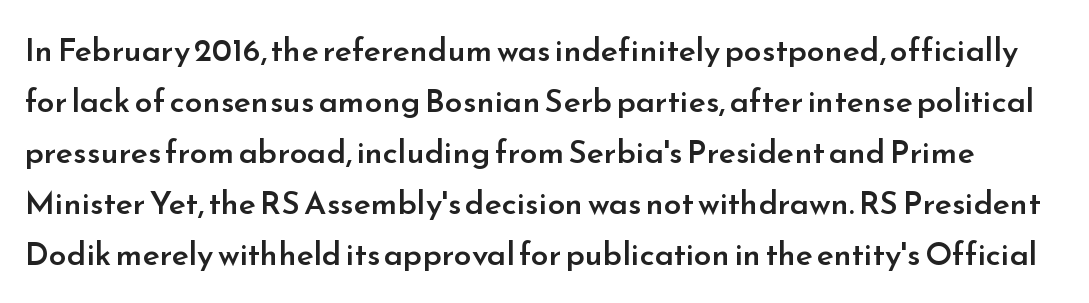
The image shows 32 px semibold sans-serif type, upright; set normal line spacing (1.59x), normal letter spacing, not underlined; low stroke contrast and a small x-height.
